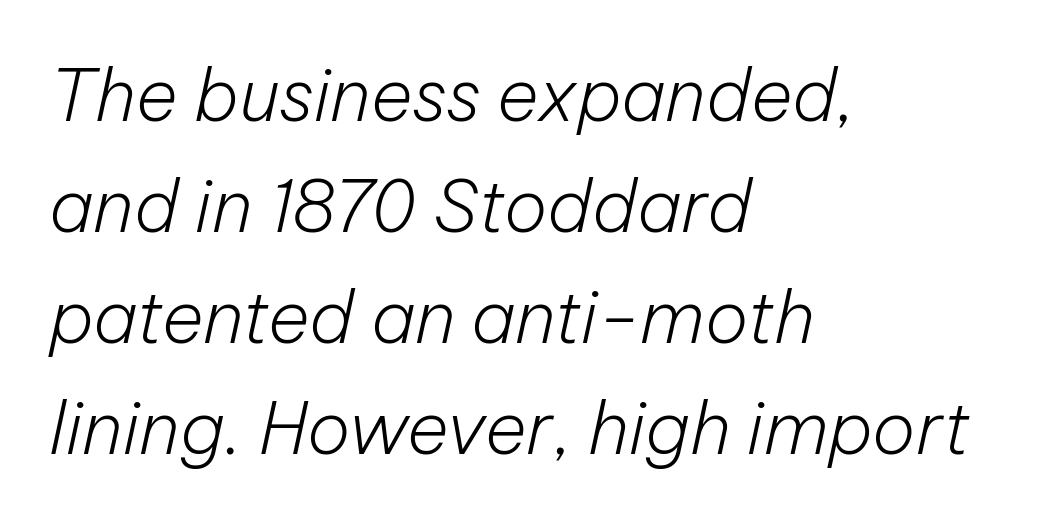
Q: Is the text bold? A: No.
Q: Is the text italic (slanted)? A: Yes, it leans right by about 12 degrees.
Q: Is the text underlined? A: No.
Q: How is the paragraph aligned? A: Left-aligned.
Q: Is the spacing between letters normal or unusually wide? A: Normal.
Q: Is the spacing between lines tight, normal or loose? A: Normal.
Q: Width (condensed, normal, or wide)? A: Normal.
Q: Stroke contrast? A: Low.
Q: x-height? A: Medium.
Q: Monospaced? A: No.
